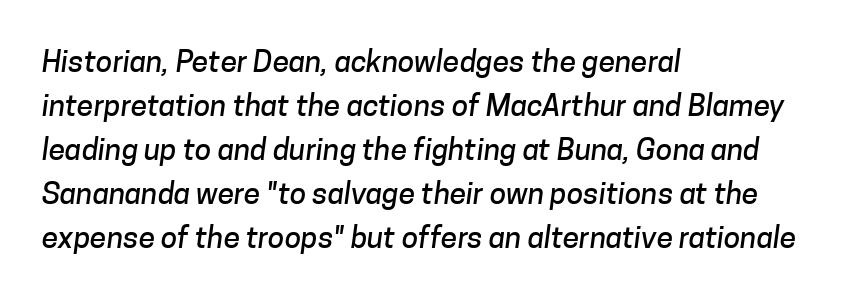
Q: Is the typeface a serif or a sans-serif typeface? A: Sans-serif.
Q: Is the text underlined? A: No.
Q: How is the paragraph aligned? A: Left-aligned.
Q: Is the spacing between letters normal or unusually wide? A: Normal.
Q: Is the spacing between lines tight, normal or loose? A: Normal.
Q: Width (condensed, normal, or wide)? A: Normal.
Q: Stroke contrast? A: Low.
Q: x-height? A: Medium.
Q: Monospaced? A: No.
